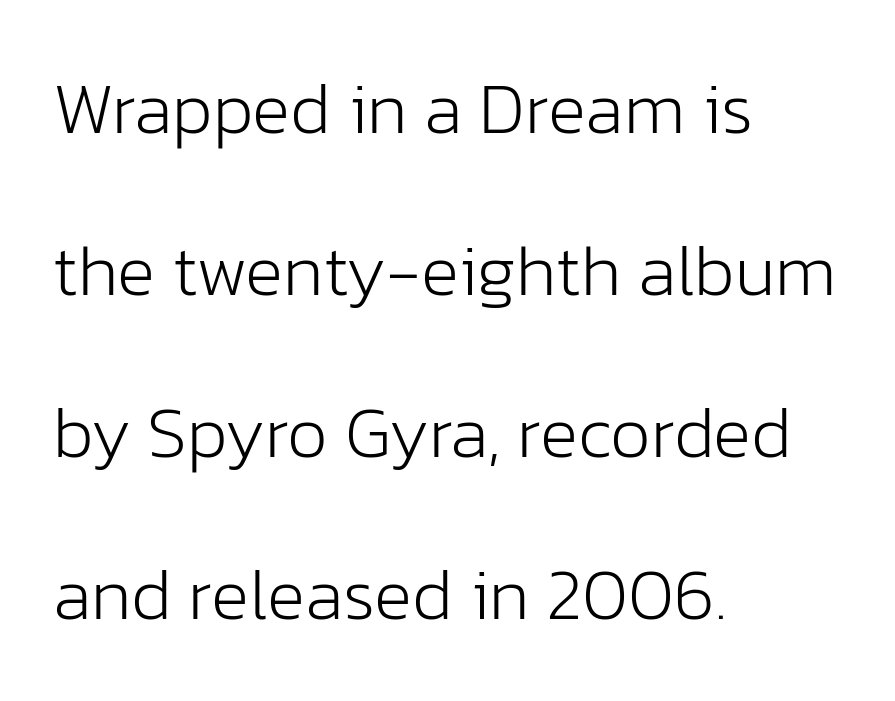
{"serif": "no", "italic": "no", "bold": "no", "weight": "light", "width": "normal", "stroke_contrast": "low", "x_height": "medium", "monospaced": "no", "underline": "no", "align": "left", "line_spacing": "loose", "line_spacing_ratio": 2.25, "letter_spacing": "normal", "letter_spacing_em": 0.0, "glyph_px": 72}
